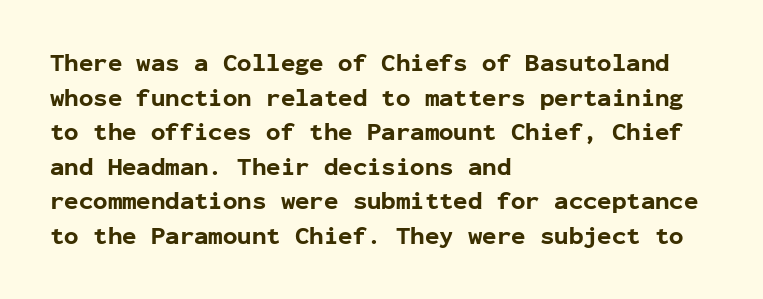
Rule under the text: the space is simply empty. Nothing unusual about the tracking: characters are spaced as the font intends. Leading: standard. This sample uses an upright cut, with every glyph sitting square on the baseline. Set as a true bold cut, around the 700 mark. Line beginnings align vertically; line endings do not.
